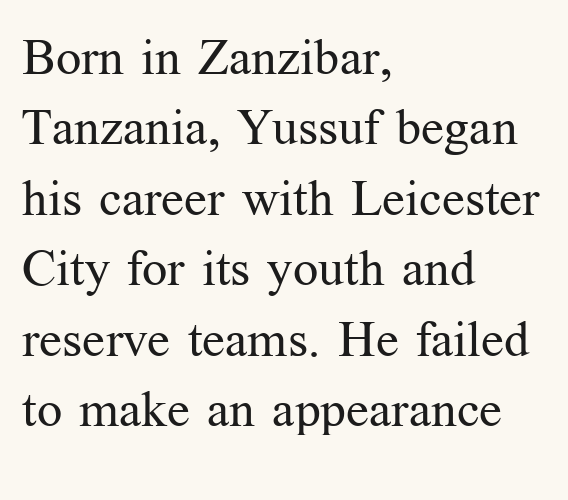
The image shows 50 px regular-weight serif type, upright; set left-aligned, normal line spacing (1.41x), normal letter spacing, not underlined; medium stroke contrast and a medium x-height.
